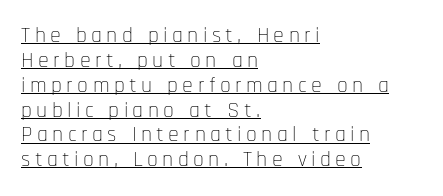
The image shows 22 px text type, upright; set left-aligned, tight line spacing (1.13x), unusually wide letter spacing (+0.2 em), underlined.
